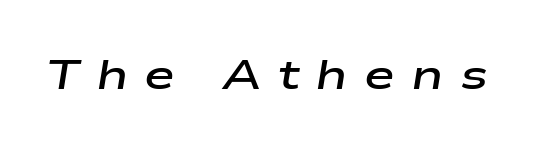
Look at the stroke-to-counter ratio: somewhat heavy, a semibold. This sample uses an oblique cut, with every glyph tilted off the vertical. Each letter keeps its own natural width here, so spacing adapts to shape. Substantial extra tracking has been applied to these lines. The zone under the glyphs is completely vacant.
